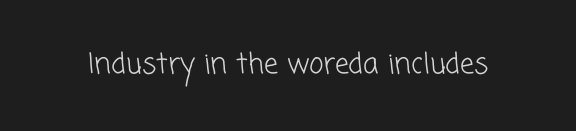
Check where the strokes stop: nothing finishes them off — pure sans. What stands out about the letter spacing? Nothing — it is the standard amount. Each stroke keeps to a modest, everyday thickness or less. Beneath every word, the page is bare.
